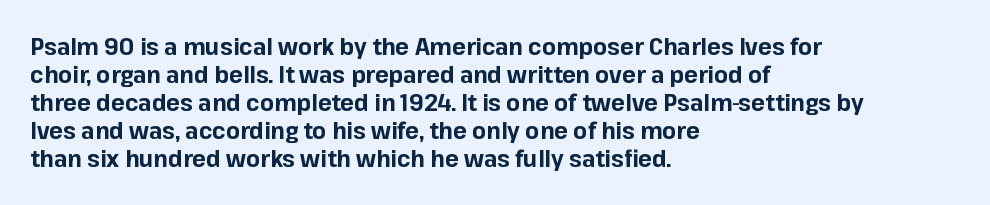
{"italic": "no", "bold": "yes", "underline": "no", "align": "left", "line_spacing_ratio": 1.22, "letter_spacing": "normal", "letter_spacing_em": 0.0, "glyph_px": 23}
